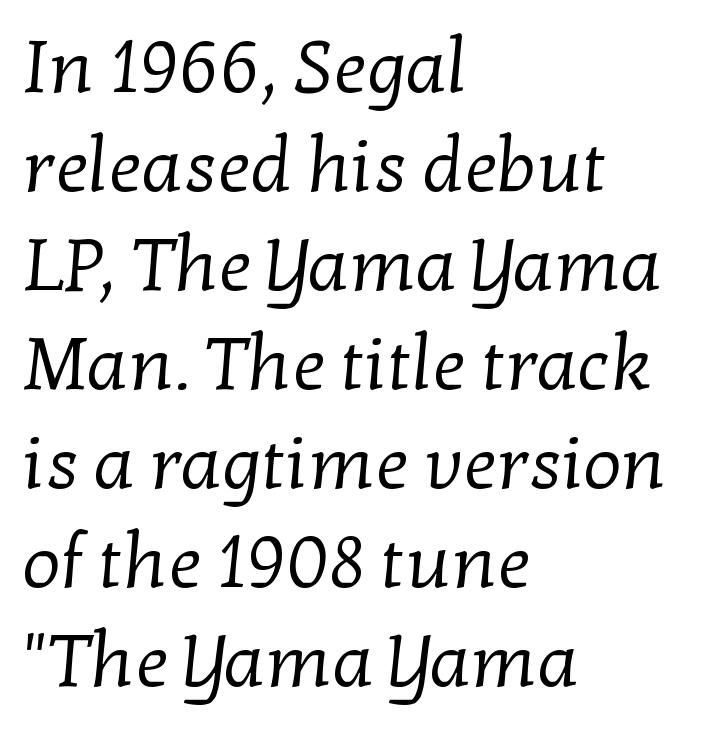
Q: Is the text bold? A: No.
Q: Is the typeface a serif or a sans-serif typeface? A: Serif.
Q: Is the text underlined? A: No.
Q: How is the paragraph aligned? A: Left-aligned.
Q: Is the spacing between letters normal or unusually wide? A: Normal.
Q: Is the spacing between lines tight, normal or loose? A: Normal.
Q: Width (condensed, normal, or wide)? A: Normal.
Q: Stroke contrast? A: Low.
Q: x-height? A: Medium.
Q: Monospaced? A: No.
